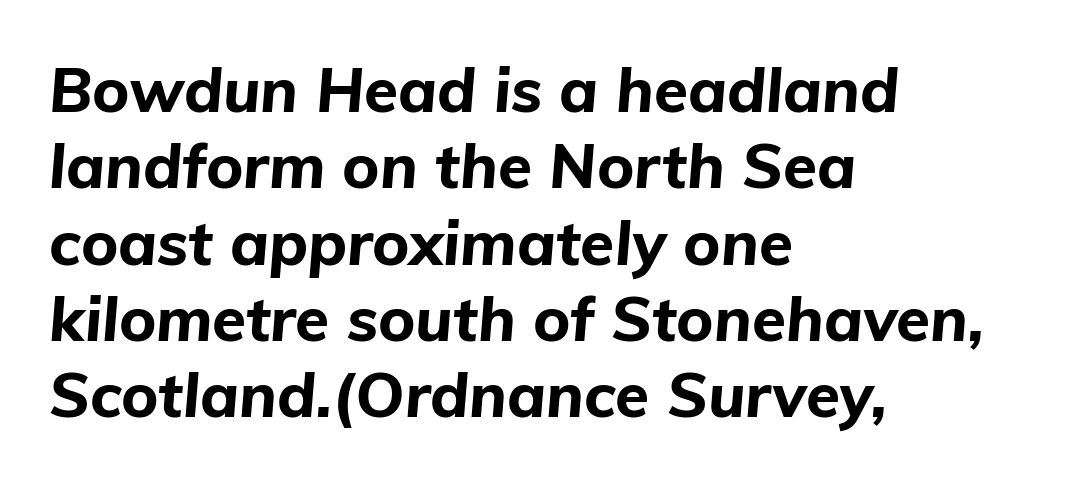
The image shows 62 px bold type, italic (leaning right); set left-aligned, line spacing 1.23x, normal letter spacing, not underlined; low stroke contrast and a medium x-height.
